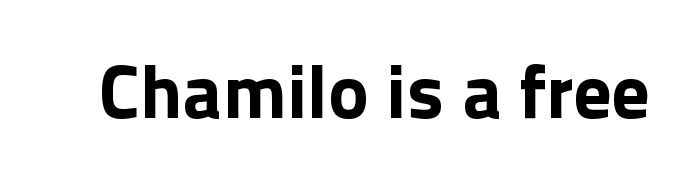
{"serif": "no", "italic": "no", "bold": "yes", "weight": "bold", "width": "normal", "x_height": "medium", "monospaced": "no", "underline": "no", "letter_spacing": "normal", "letter_spacing_em": 0.0, "glyph_px": 76}
